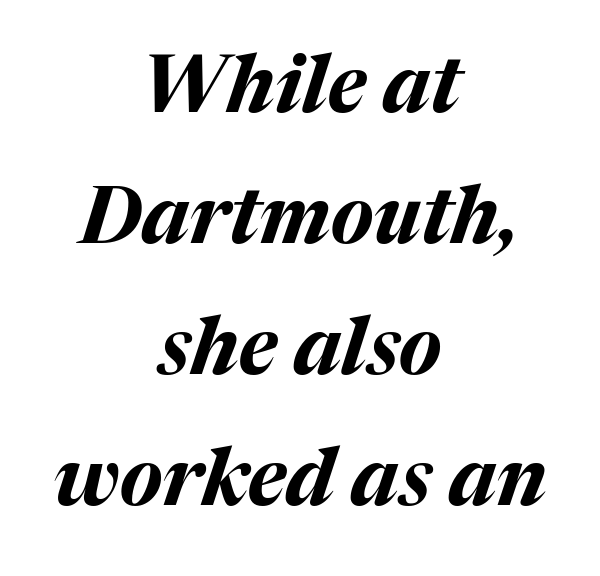
The image shows 79 px bold type, italic (leaning right); set centered, normal line spacing (1.66x), normal letter spacing, not underlined; medium stroke contrast and a medium x-height.
